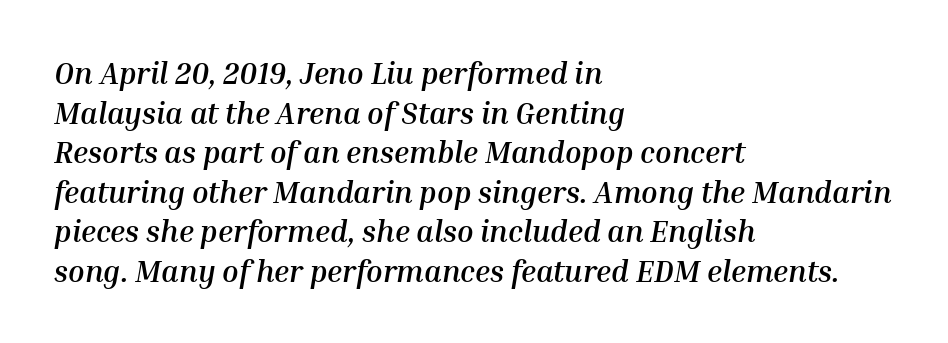
The image shows 30 px semibold type, italic (leaning right); set left-aligned, normal line spacing (1.32x), normal letter spacing, not underlined; medium stroke contrast and a medium x-height.
